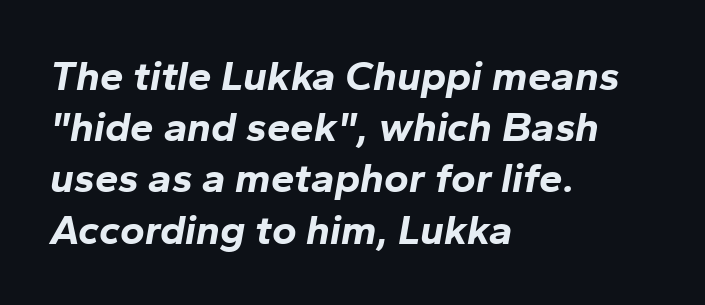
The image shows 42 px bold type, italic (leaning right); set left-aligned, line spacing 1.22x, normal letter spacing, not underlined; low stroke contrast and a medium x-height.
